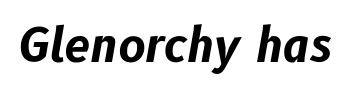
The image shows 46 px bold type, italic (leaning right); set normal letter spacing, not underlined; low stroke contrast and a medium x-height.
